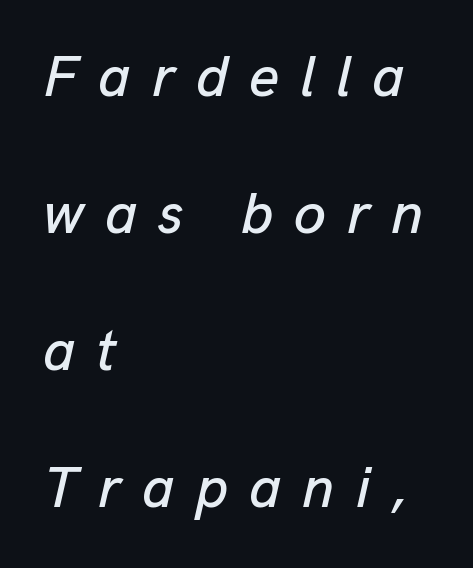
Q: Is the text italic (slanted)? A: Yes, it leans right by about 13 degrees.
Q: Is the text underlined? A: No.
Q: How is the paragraph aligned? A: Left-aligned.
Q: Is the spacing between letters normal or unusually wide? A: Unusually wide.
Q: Is the spacing between lines tight, normal or loose? A: Loose.
Q: Width (condensed, normal, or wide)? A: Normal.
Q: Stroke contrast? A: Low.
Q: x-height? A: Medium.
Q: Monospaced? A: No.
